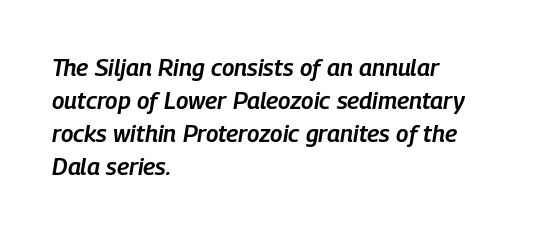
The image shows 24 px text type, italic (leaning right); set left-aligned, normal line spacing (1.38x), normal letter spacing, not underlined.
